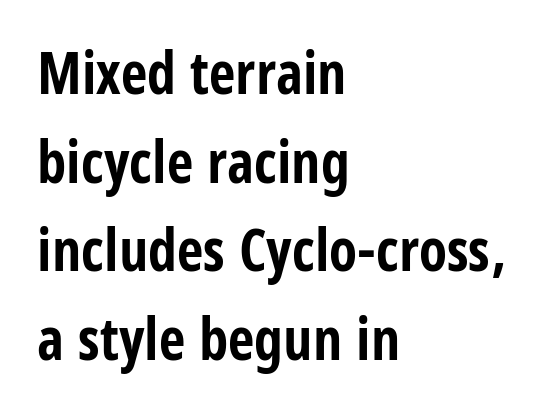
{"serif": "no", "italic": "no", "bold": "yes", "weight": "bold", "width": "condensed", "stroke_contrast": "low", "x_height": "large", "monospaced": "no", "underline": "no", "align": "left", "line_spacing": "normal", "line_spacing_ratio": 1.53, "letter_spacing": "normal", "letter_spacing_em": 0.0, "glyph_px": 58}
